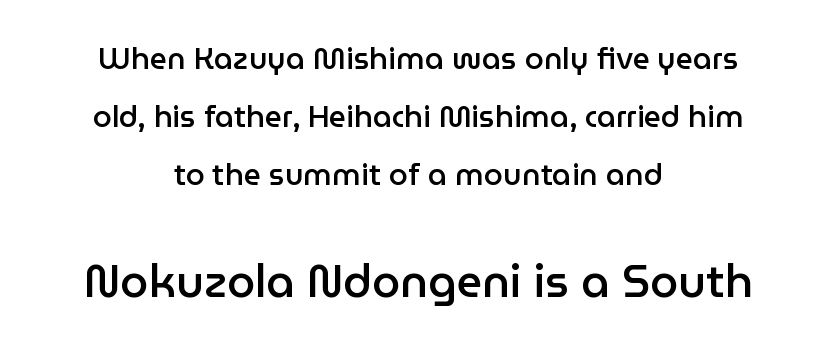
Q: Is the text bold? A: Semi-bold.
Q: Is the text italic (slanted)? A: No, it is upright.
Q: Is the typeface a serif or a sans-serif typeface? A: Sans-serif.
Q: Is the text underlined? A: No.
Q: How is the paragraph aligned? A: Centered.
Q: Is the spacing between letters normal or unusually wide? A: Normal.
Q: Is the spacing between lines tight, normal or loose? A: Loose.
Q: Which block of text is set in a larger size, the first (top) or the second (bottom)? A: The second (bottom) one.
Q: Width (condensed, normal, or wide)? A: Normal.
Q: Stroke contrast? A: Low.
Q: x-height? A: Medium.
Q: Monospaced? A: No.
